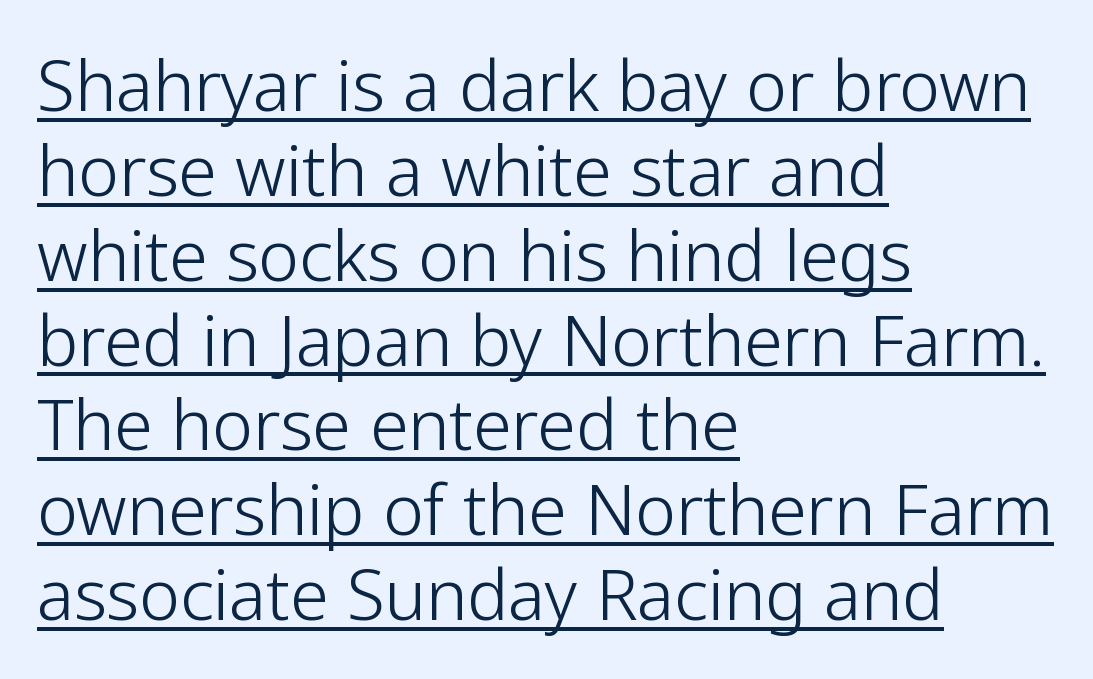
{"serif": "no", "italic": "no", "bold": "no", "weight": "light", "width": "normal", "stroke_contrast": "low", "x_height": "medium", "monospaced": "no", "underline": "yes", "align": "left", "line_spacing_ratio": 1.23, "letter_spacing": "normal", "letter_spacing_em": 0.0, "glyph_px": 69}
